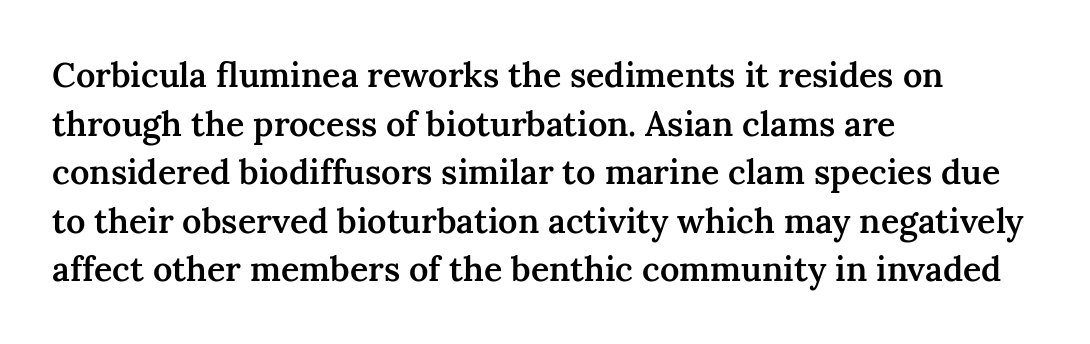
Caption: standard tracking, unaltered. Nobody drew a line under any word here. This rendering employs a face with finishing strokes, i.e., a serif. A typesetter would call this proportional, since set widths differ per character. Summary of vertical rhythm: regular, with standard interline spacing. Posture: vertical.
